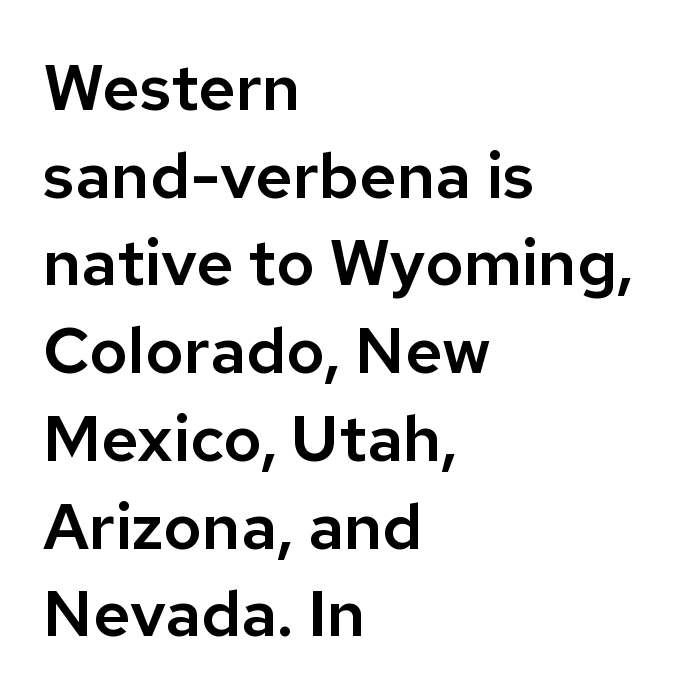
The image shows 65 px sans-serif type, upright; set left-aligned, normal line spacing (1.35x), normal letter spacing, not underlined; low stroke contrast and a medium x-height.
